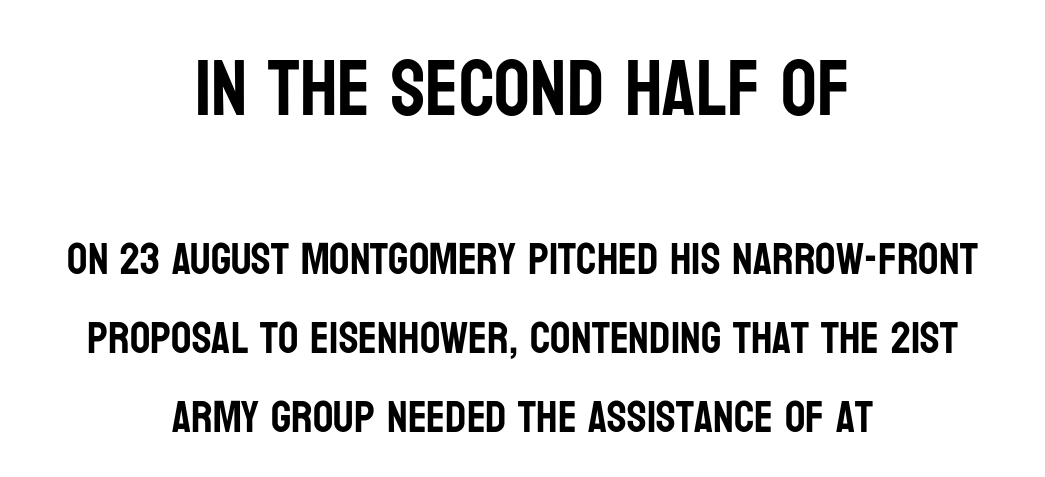
{"serif": "no", "italic": "no", "width": "condensed", "stroke_contrast": "low", "x_height": "large", "monospaced": "no", "underline": "no", "align": "center", "line_spacing_ratio": 1.75, "letter_spacing": "normal", "letter_spacing_em": 0.0, "larger_block": "first", "size_ratio": 1.76, "glyph_px": 79}
